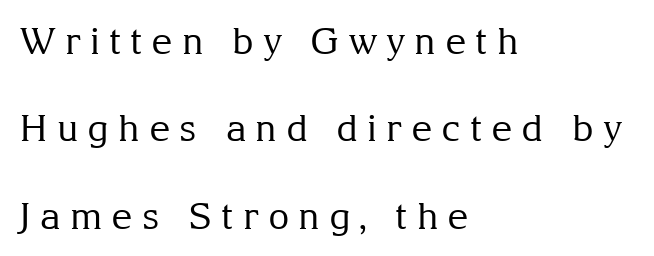
Q: Is the text bold? A: No.
Q: Is the text italic (slanted)? A: No, it is upright.
Q: Is the typeface a serif or a sans-serif typeface? A: Serif.
Q: Is the text underlined? A: No.
Q: How is the paragraph aligned? A: Left-aligned.
Q: Is the spacing between letters normal or unusually wide? A: Unusually wide.
Q: Is the spacing between lines tight, normal or loose? A: Loose.
Q: Width (condensed, normal, or wide)? A: Normal.
Q: Stroke contrast? A: Medium.
Q: x-height? A: Medium.
Q: Monospaced? A: No.
